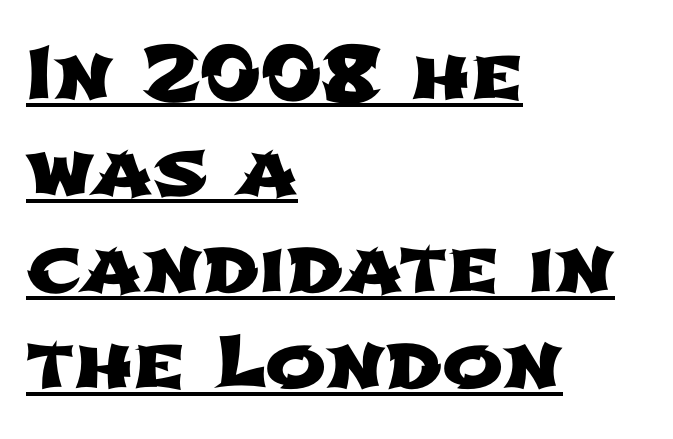
Q: Is the typeface a serif or a sans-serif typeface? A: Sans-serif.
Q: Is the text underlined? A: Yes.
Q: How is the paragraph aligned? A: Left-aligned.
Q: Is the spacing between letters normal or unusually wide? A: Normal.
Q: Is the spacing between lines tight, normal or loose? A: Normal.
Q: Width (condensed, normal, or wide)? A: Wide.
Q: Stroke contrast? A: Low.
Q: x-height? A: Medium.
Q: Monospaced? A: No.
